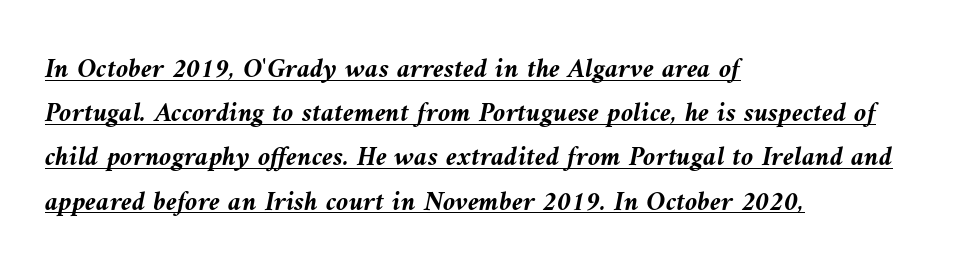
A typesetter would mark this as italic. The type is set solid horizontally, with unmodified tracking. These lines stack with their left ends in a neat column. The typesetter has applied underlining to the passage shown.
